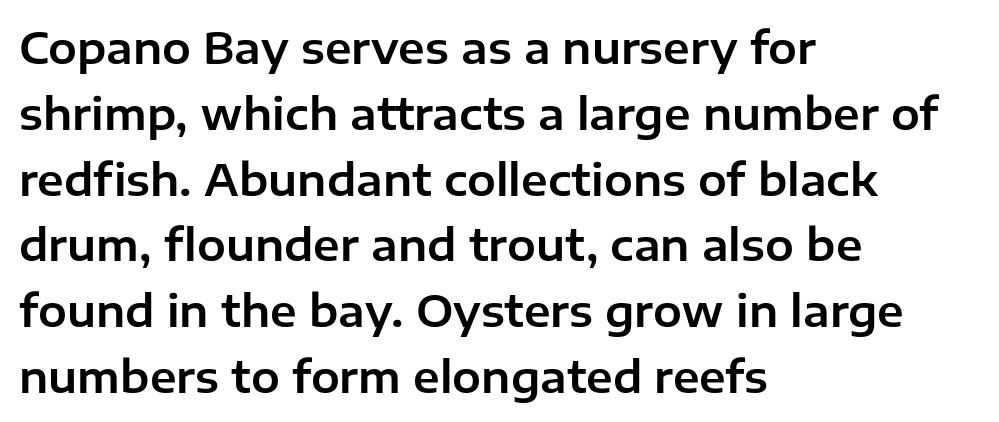
Q: Is the text italic (slanted)? A: No, it is upright.
Q: Is the typeface a serif or a sans-serif typeface? A: Sans-serif.
Q: Is the text underlined? A: No.
Q: How is the paragraph aligned? A: Left-aligned.
Q: Is the spacing between letters normal or unusually wide? A: Normal.
Q: Is the spacing between lines tight, normal or loose? A: Normal.
Q: Width (condensed, normal, or wide)? A: Normal.
Q: Stroke contrast? A: Low.
Q: x-height? A: Medium.
Q: Monospaced? A: No.
